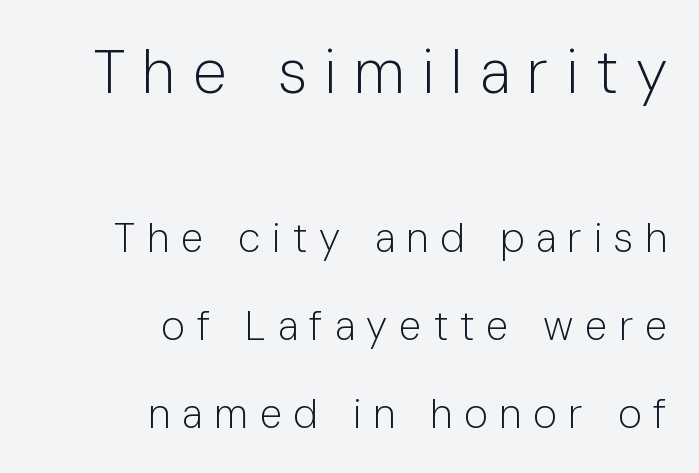
{"serif": "no", "italic": "no", "bold": "no", "weight": "light", "width": "normal", "stroke_contrast": "low", "x_height": "medium", "monospaced": "no", "underline": "no", "align": "right", "line_spacing": "loose", "line_spacing_ratio": 2.14, "letter_spacing": "wide", "letter_spacing_em": 0.28, "larger_block": "first", "size_ratio": 1.49, "glyph_px": 61}
